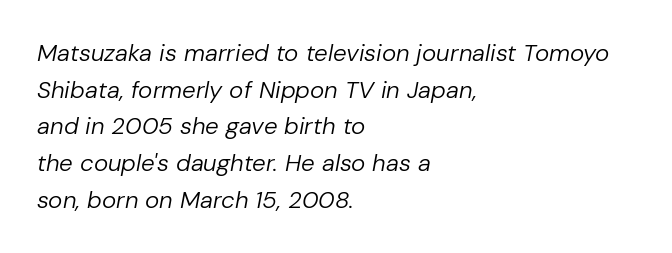
The image shows 24 px text type, italic (leaning right); set left-aligned, normal line spacing (1.53x), normal letter spacing, not underlined.
